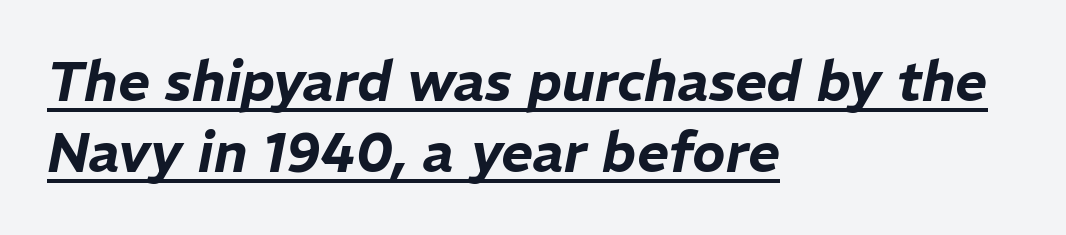
{"italic": "yes", "lean": "right", "slant_degrees": 11, "width": "normal", "stroke_contrast": "low", "x_height": "medium", "monospaced": "no", "underline": "yes", "align": "left", "line_spacing": "normal", "line_spacing_ratio": 1.3, "letter_spacing": "normal", "letter_spacing_em": 0.0, "glyph_px": 55}
